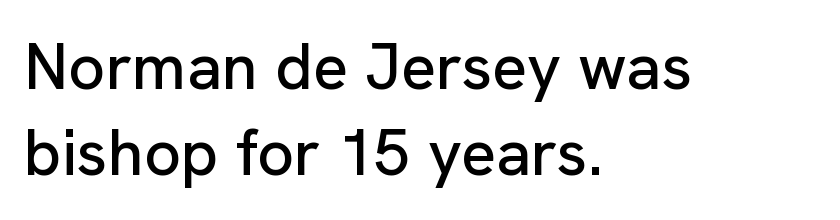
Q: Is the text italic (slanted)? A: No, it is upright.
Q: Is the typeface a serif or a sans-serif typeface? A: Sans-serif.
Q: Is the text underlined? A: No.
Q: How is the paragraph aligned? A: Left-aligned.
Q: Is the spacing between letters normal or unusually wide? A: Normal.
Q: Is the spacing between lines tight, normal or loose? A: Normal.
Q: Width (condensed, normal, or wide)? A: Normal.
Q: Stroke contrast? A: Low.
Q: x-height? A: Medium.
Q: Monospaced? A: No.
